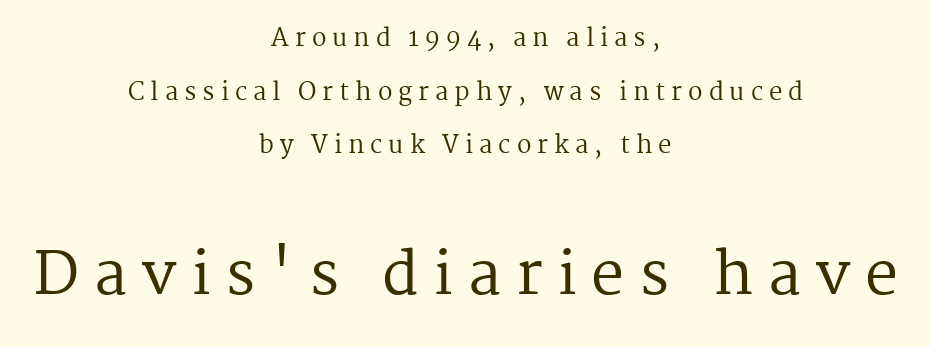
{"serif": "yes", "italic": "no", "bold": "no", "weight": "regular", "width": "normal", "stroke_contrast": "medium", "x_height": "medium", "monospaced": "no", "underline": "no", "align": "center", "line_spacing": "loose", "line_spacing_ratio": 2.23, "letter_spacing": "wide", "letter_spacing_em": 0.25, "larger_block": "second", "size_ratio": 2.46, "glyph_px": 59}
